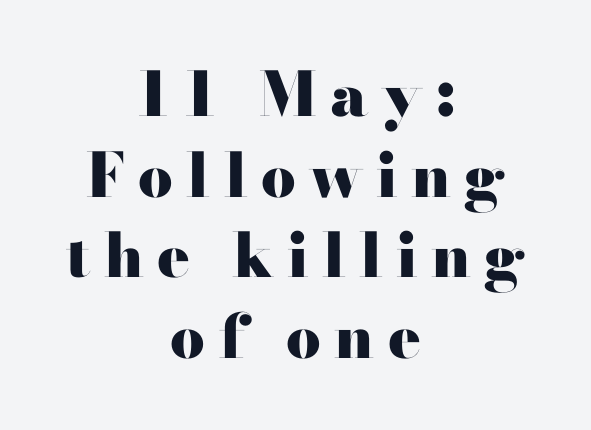
{"serif": "yes", "italic": "no", "bold": "yes", "weight": "heavy", "width": "wide", "stroke_contrast": "high", "x_height": "small", "monospaced": "no", "underline": "no", "align": "center", "line_spacing": "normal", "line_spacing_ratio": 1.32, "letter_spacing": "wide", "letter_spacing_em": 0.22, "glyph_px": 61}
